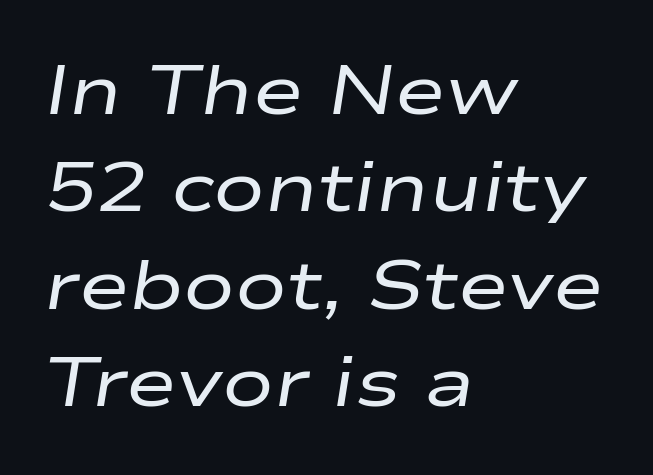
Q: Is the text bold? A: No.
Q: Is the text italic (slanted)? A: Yes, it leans right by about 9 degrees.
Q: Is the text underlined? A: No.
Q: How is the paragraph aligned? A: Left-aligned.
Q: Is the spacing between letters normal or unusually wide? A: Normal.
Q: Is the spacing between lines tight, normal or loose? A: Normal.
Q: Width (condensed, normal, or wide)? A: Wide.
Q: Stroke contrast? A: Low.
Q: x-height? A: Medium.
Q: Monospaced? A: No.
